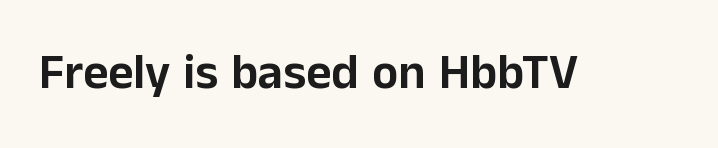
{"serif": "no", "italic": "no", "width": "normal", "stroke_contrast": "low", "x_height": "medium", "monospaced": "no", "underline": "no", "letter_spacing": "normal", "letter_spacing_em": 0.0, "glyph_px": 49}
